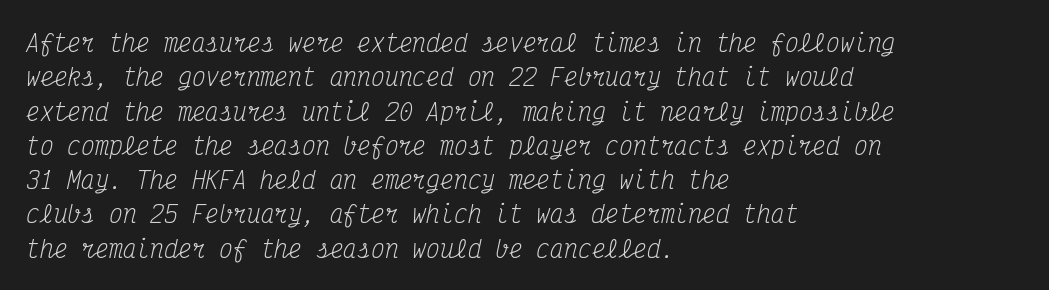
Q: Is the text bold? A: No.
Q: Is the text italic (slanted)? A: Yes, it leans right by about 12 degrees.
Q: Is the text underlined? A: No.
Q: How is the paragraph aligned? A: Left-aligned.
Q: Is the spacing between letters normal or unusually wide? A: Normal.
Q: Is the spacing between lines tight, normal or loose? A: Normal.
